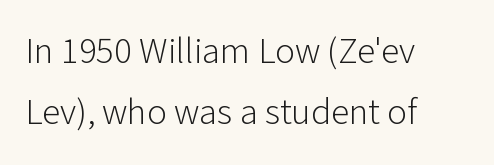
The image shows 37 px light sans-serif type, upright; set left-aligned, normal line spacing (1.66x), normal letter spacing, not underlined; low stroke contrast and a medium x-height.
